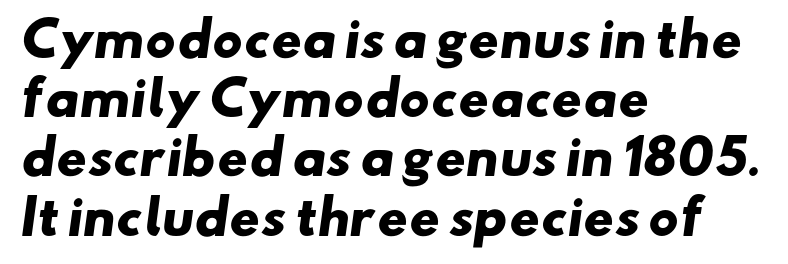
The image shows 47 px heavy, wide sans-serif type; set left-aligned, normal line spacing (1.26x), normal letter spacing, not underlined; low stroke contrast and a small x-height.
